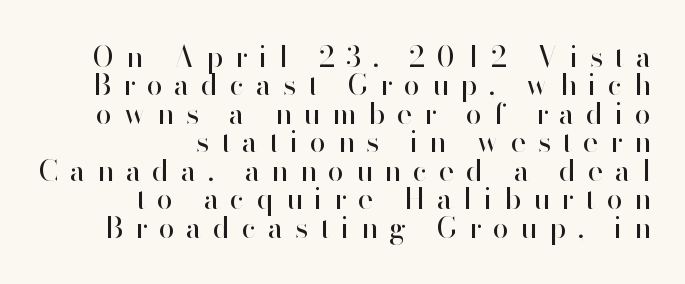
{"serif": "no", "italic": "no", "bold": "no", "weight": "regular", "width": "normal", "stroke_contrast": "high", "x_height": "small", "monospaced": "no", "underline": "no", "align": "right", "line_spacing": "tight", "line_spacing_ratio": 0.98, "letter_spacing": "wide", "letter_spacing_em": 0.4, "glyph_px": 29}
